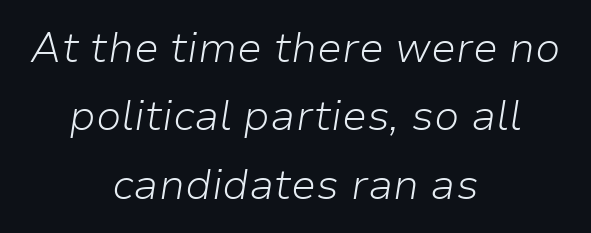
{"italic": "yes", "lean": "right", "slant_degrees": 9, "bold": "no", "weight": "light", "width": "normal", "stroke_contrast": "low", "x_height": "medium", "monospaced": "no", "underline": "no", "align": "center", "line_spacing": "normal", "line_spacing_ratio": 1.63, "letter_spacing": "normal", "letter_spacing_em": 0.0, "glyph_px": 42}
